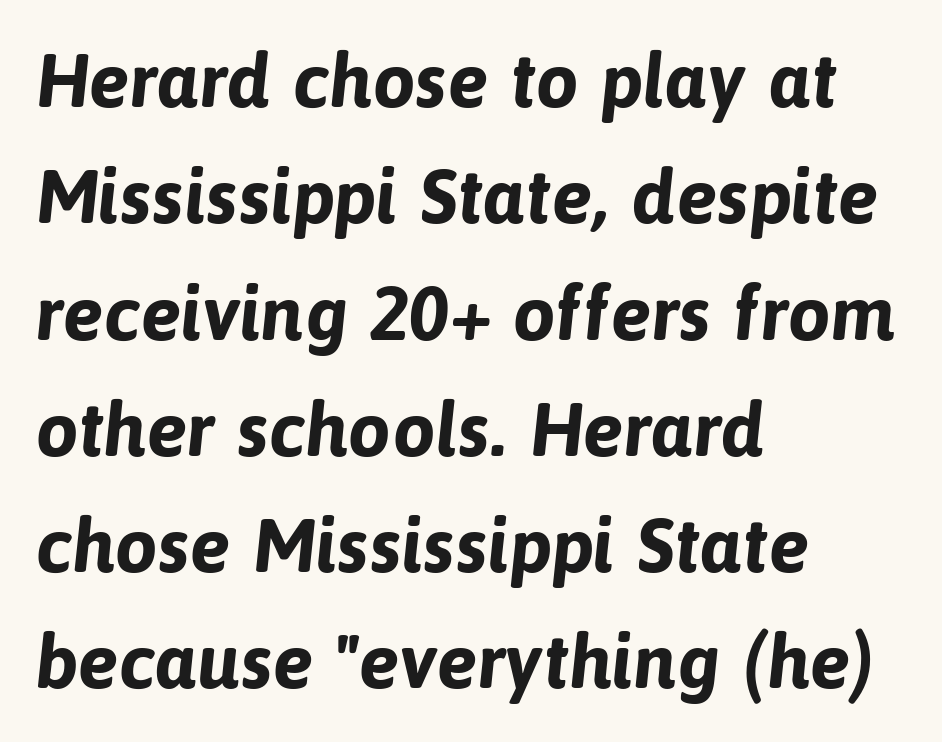
The compositor pushed each line to the left boundary. Strong, thick strokes mark this as bold type. Here the designer chose a conventional face with non-uniform glyph widths. The rendering shows plain stroke endings on the letterforms — a sans-serif design.
